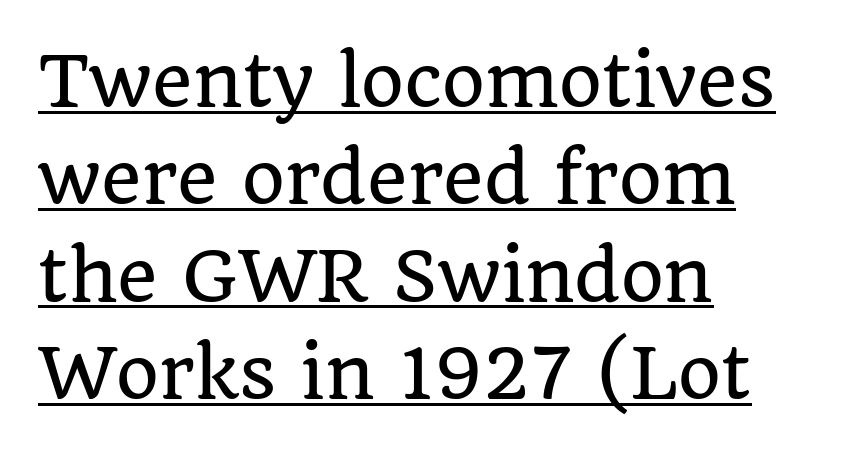
{"serif": "yes", "italic": "no", "width": "normal", "stroke_contrast": "low", "x_height": "large", "monospaced": "no", "underline": "yes", "align": "left", "line_spacing": "normal", "line_spacing_ratio": 1.41, "letter_spacing": "normal", "letter_spacing_em": 0.0, "glyph_px": 69}
